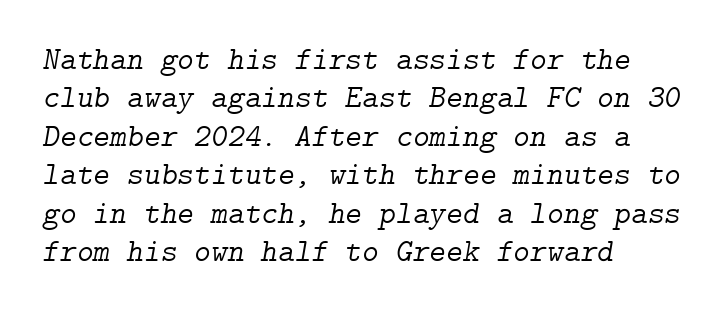
A clean baseline with only descenders dipping below it. Italic? Definitely — the glyphs are oblique. If you drew a ruler down the left edge, every line would touch it. The rendering keeps characters at their native spacing. Look at the bottom of the vertical strokes: they flare into serifs here.
